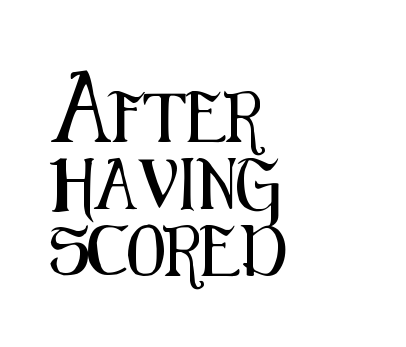
{"italic": "no", "width": "condensed", "stroke_contrast": "medium", "x_height": "medium", "monospaced": "no", "underline": "no", "align": "left", "line_spacing": "normal", "line_spacing_ratio": 1.34, "letter_spacing": "normal", "letter_spacing_em": 0.0, "glyph_px": 50}
